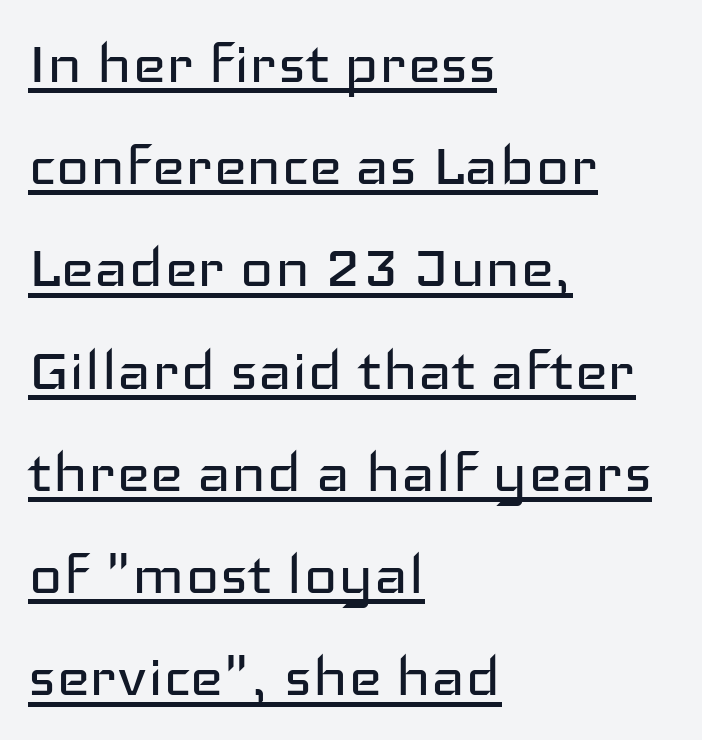
Does extra space separate the letters? No, they use regular spacing. No feet cap the strokes, marking this as sans-serif type. Horizontal bands of white between lines are of average thickness. No letter is thick-stroked: the sample isn't bold. The letters stand upright; this is a roman face.
